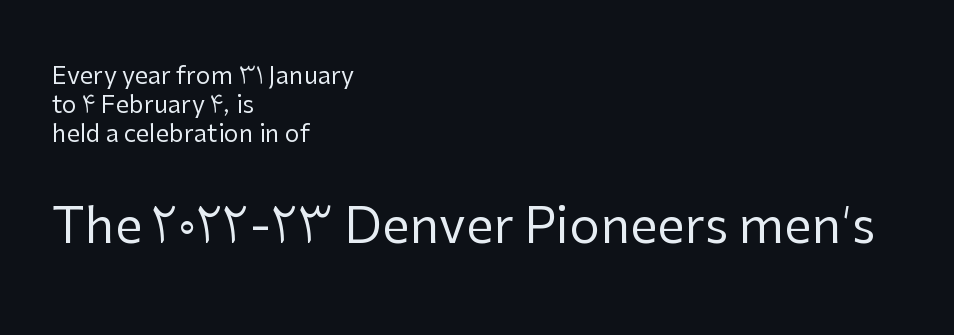
Stroke thickness stays within the range of a standard reading face or lighter. The compositor pushed each line to the left boundary. Upright lettering throughout. The words here are not underlined. Letterform terminals end flat and unadorned throughout the passage.
